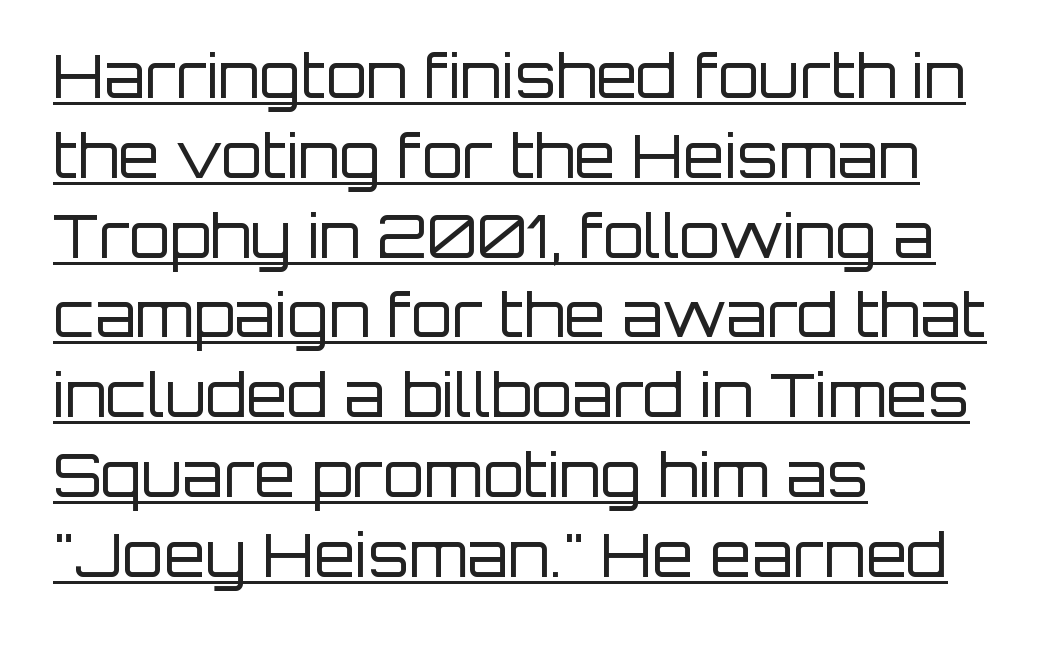
Casual observation: everything's shoved over to the left. The lines sit at an ordinary, default distance from one another. The passage shown is not bold in any degree. No extra tracking has been applied to these lines.
